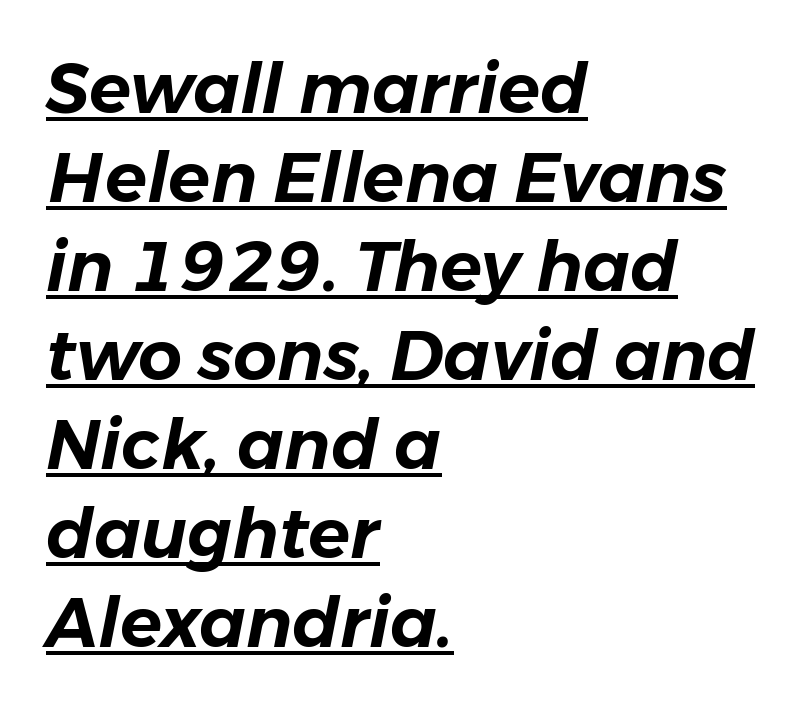
{"italic": "yes", "lean": "right", "slant_degrees": 11, "width": "normal", "stroke_contrast": "low", "x_height": "medium", "monospaced": "no", "underline": "yes", "align": "left", "line_spacing": "normal", "line_spacing_ratio": 1.29, "letter_spacing": "normal", "letter_spacing_em": 0.0, "glyph_px": 69}
